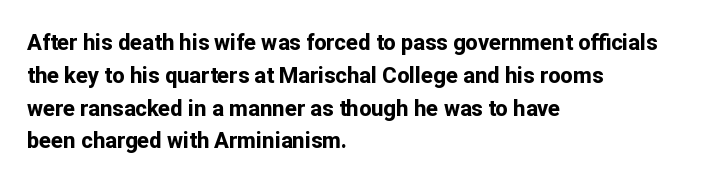
Nobody touched the tracking dial on this one. Alignment: flush left. Tall strokes in this sample are plumb rather than angled. Weight: bold.
